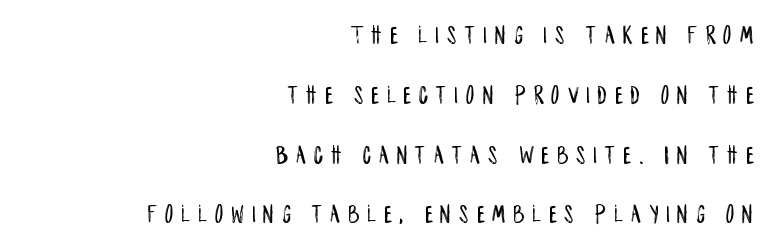
{"italic": "no", "underline": "no", "align": "right", "line_spacing": "loose", "line_spacing_ratio": 2.3, "letter_spacing": "wide", "letter_spacing_em": 0.31, "glyph_px": 26}
